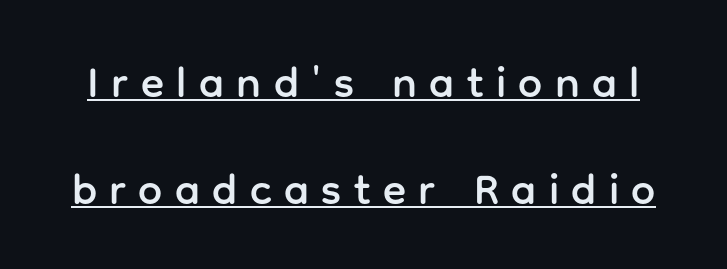
{"serif": "no", "italic": "no", "width": "normal", "stroke_contrast": "low", "x_height": "medium", "monospaced": "no", "underline": "yes", "line_spacing": "loose", "line_spacing_ratio": 2.48, "letter_spacing": "wide", "letter_spacing_em": 0.29, "glyph_px": 43}
